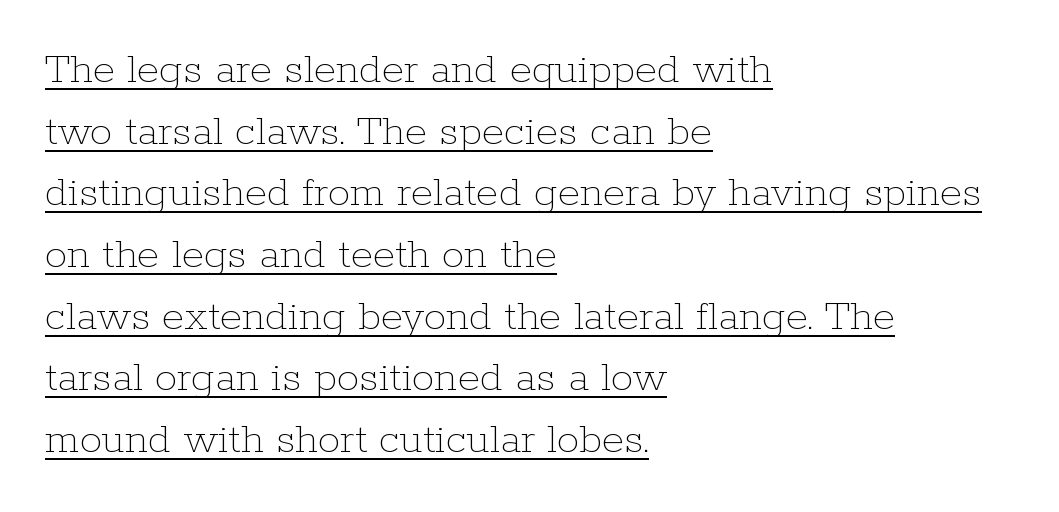
Q: Is the text bold? A: No.
Q: Is the text italic (slanted)? A: No, it is upright.
Q: Is the text underlined? A: Yes.
Q: How is the paragraph aligned? A: Left-aligned.
Q: Is the spacing between letters normal or unusually wide? A: Normal.
Q: Is the spacing between lines tight, normal or loose? A: Normal.
Q: Width (condensed, normal, or wide)? A: Normal.
Q: Stroke contrast? A: Low.
Q: x-height? A: Medium.
Q: Monospaced? A: No.
